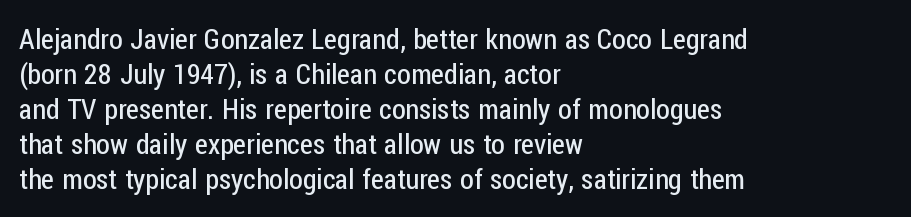
{"serif": "no", "italic": "no", "bold": "no", "weight": "regular", "width": "condensed", "stroke_contrast": "low", "x_height": "medium", "monospaced": "no", "underline": "no", "align": "left", "line_spacing": "normal", "line_spacing_ratio": 1.25, "letter_spacing": "normal", "letter_spacing_em": 0.0, "glyph_px": 28}
